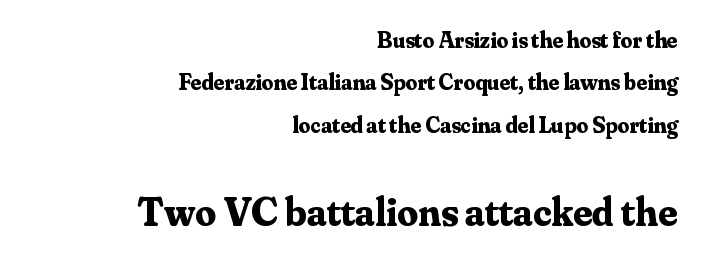
The image shows 41 px bold serif type, upright; set right-aligned, line spacing 1.84x, normal letter spacing, not underlined; the second (bottom) block is 1.78x larger; medium stroke contrast and a small x-height.
